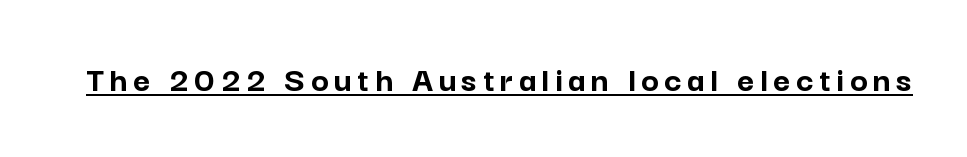
Q: Is the text bold? A: Yes.
Q: Is the text italic (slanted)? A: No, it is upright.
Q: Is the typeface a serif or a sans-serif typeface? A: Sans-serif.
Q: Is the text underlined? A: Yes.
Q: Width (condensed, normal, or wide)? A: Normal.
Q: Stroke contrast? A: Low.
Q: x-height? A: Medium.
Q: Monospaced? A: No.
